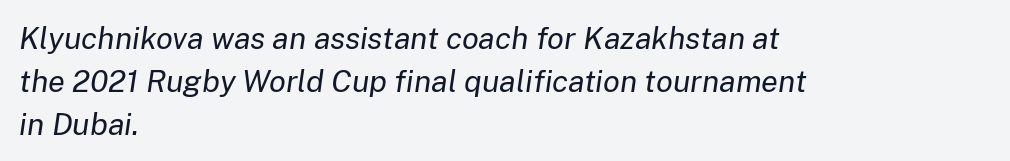
The image shows 31 px regular-weight type, italic (leaning right); set left-aligned, normal line spacing (1.38x), normal letter spacing, not underlined; low stroke contrast and a medium x-height.
